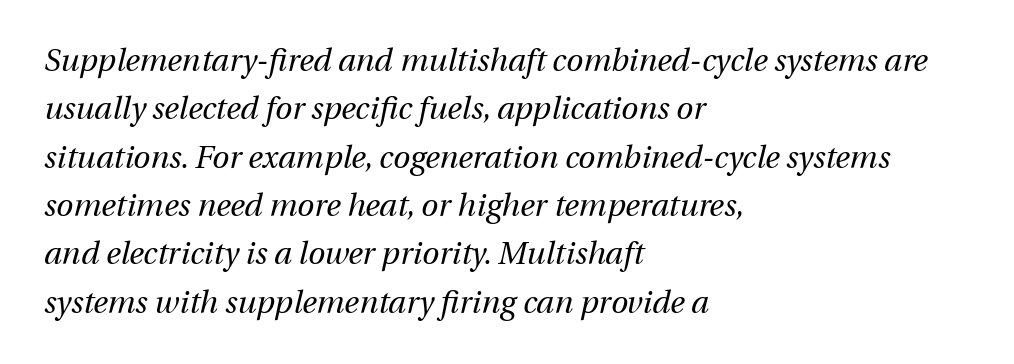
Q: Is the text bold? A: No.
Q: Is the text italic (slanted)? A: Yes, it leans right by about 12 degrees.
Q: Is the text underlined? A: No.
Q: How is the paragraph aligned? A: Left-aligned.
Q: Is the spacing between letters normal or unusually wide? A: Normal.
Q: Is the spacing between lines tight, normal or loose? A: Normal.
Q: Width (condensed, normal, or wide)? A: Normal.
Q: Stroke contrast? A: Medium.
Q: x-height? A: Medium.
Q: Monospaced? A: No.
